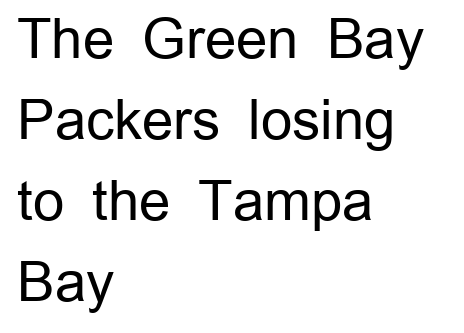
The image shows 55 px regular-weight sans-serif type, upright; set left-aligned, normal line spacing (1.47x), normal letter spacing, not underlined; low stroke contrast and a medium x-height.
